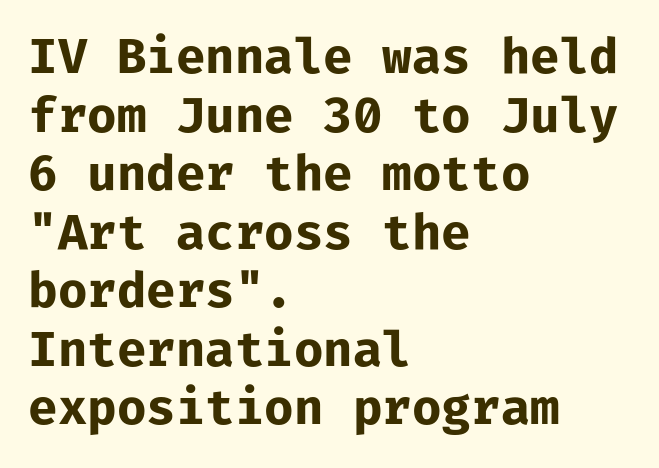
Q: Is the text bold? A: Yes.
Q: Is the text italic (slanted)? A: No, it is upright.
Q: Is the typeface a serif or a sans-serif typeface? A: Sans-serif.
Q: Is the text underlined? A: No.
Q: How is the paragraph aligned? A: Left-aligned.
Q: Is the spacing between letters normal or unusually wide? A: Normal.
Q: Width (condensed, normal, or wide)? A: Normal.
Q: Stroke contrast? A: Low.
Q: x-height? A: Medium.
Q: Monospaced? A: Yes.
